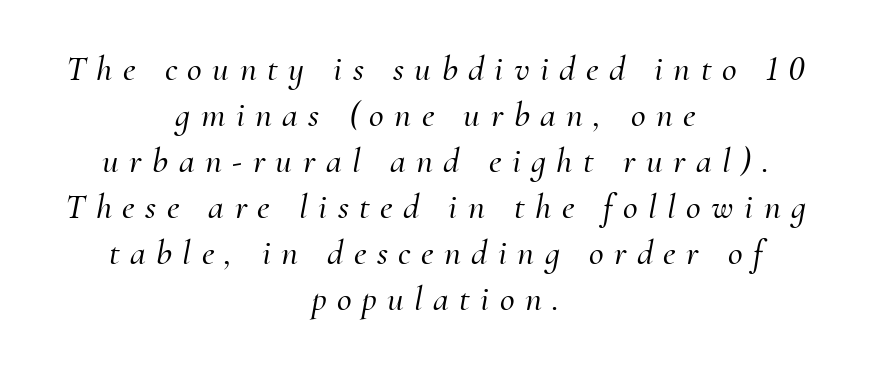
Q: Is the text italic (slanted)? A: Yes, it leans right by about 10 degrees.
Q: Is the typeface a serif or a sans-serif typeface? A: Serif.
Q: Is the text underlined? A: No.
Q: How is the paragraph aligned? A: Centered.
Q: Is the spacing between letters normal or unusually wide? A: Unusually wide.
Q: Is the spacing between lines tight, normal or loose? A: Normal.
Q: Width (condensed, normal, or wide)? A: Normal.
Q: Stroke contrast? A: Medium.
Q: x-height? A: Small.
Q: Monospaced? A: No.
